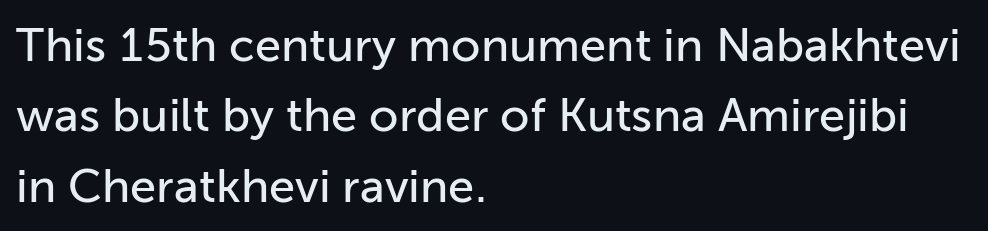
The glyphs in this specimen are sans serif. This sample has the flowing, uneven cadence of proportional lettering. Unmarked baselines from the first word to the last. A typesetter would call this leading conventional body-copy spacing. The text block is weighted toward the left margin, trailing off unevenly rightward.
